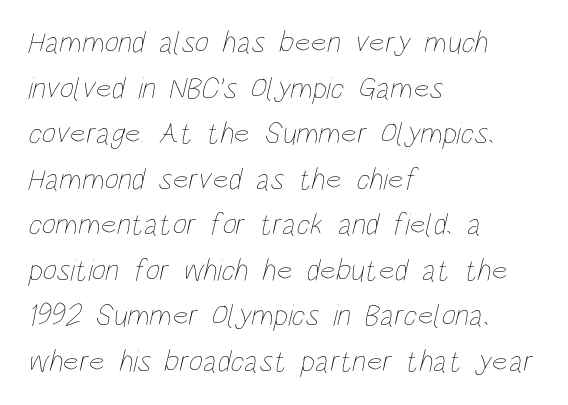
The typeface has the unassuming heft of standard copy or less. Here the designer chose a conventional face with non-uniform glyph widths. This sample uses plain, unmodified letter spacing. Normally led — the rows are evenly, conventionally spaced. Is the block centered? No — it sits flush against the left margin.
